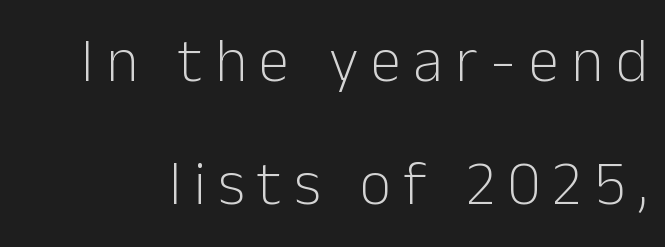
{"serif": "no", "italic": "no", "bold": "no", "weight": "light", "width": "normal", "stroke_contrast": "low", "x_height": "medium", "monospaced": "no", "underline": "no", "line_spacing": "loose", "line_spacing_ratio": 1.98, "letter_spacing": "wide", "letter_spacing_em": 0.2, "glyph_px": 62}
